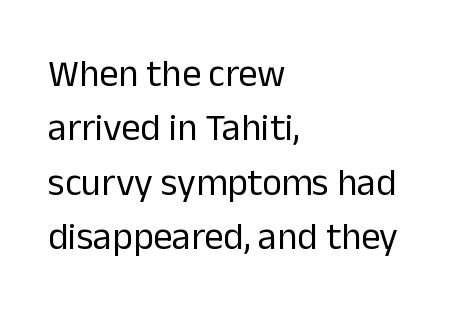
{"serif": "no", "italic": "no", "bold": "no", "weight": "regular", "width": "normal", "stroke_contrast": "low", "x_height": "medium", "monospaced": "no", "underline": "no", "align": "left", "line_spacing": "normal", "line_spacing_ratio": 1.43, "letter_spacing": "normal", "letter_spacing_em": 0.0, "glyph_px": 38}
